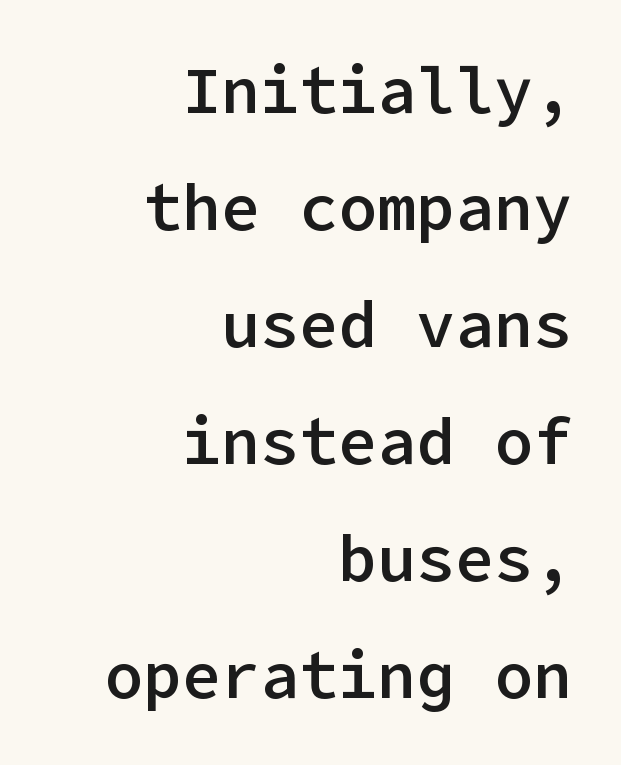
Type style note: lacks serifs. Inter-character spacing is left at the font's built-in metrics. Stroke thickness is moderately raised; the sample reads as semibold. The foot of each line stays bare and open. Style check: upright. Where is the straight margin? On the right.
